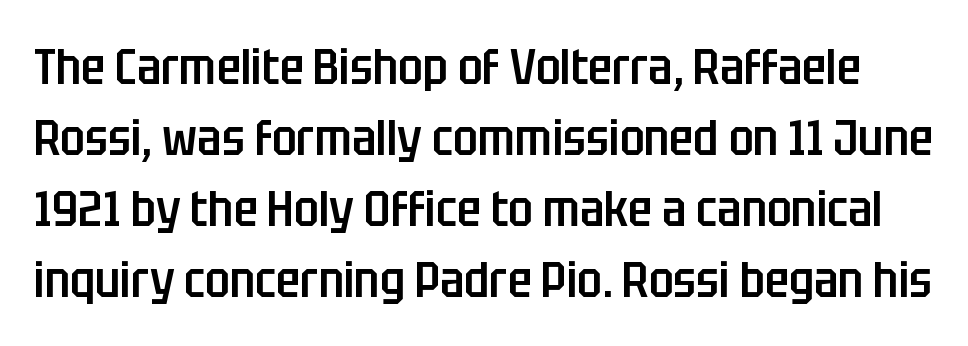
{"serif": "no", "italic": "no", "bold": "semi", "weight": "semibold", "width": "condensed", "stroke_contrast": "low", "x_height": "large", "monospaced": "no", "underline": "no", "line_spacing": "normal", "line_spacing_ratio": 1.42, "letter_spacing": "normal", "letter_spacing_em": 0.0, "glyph_px": 50}
